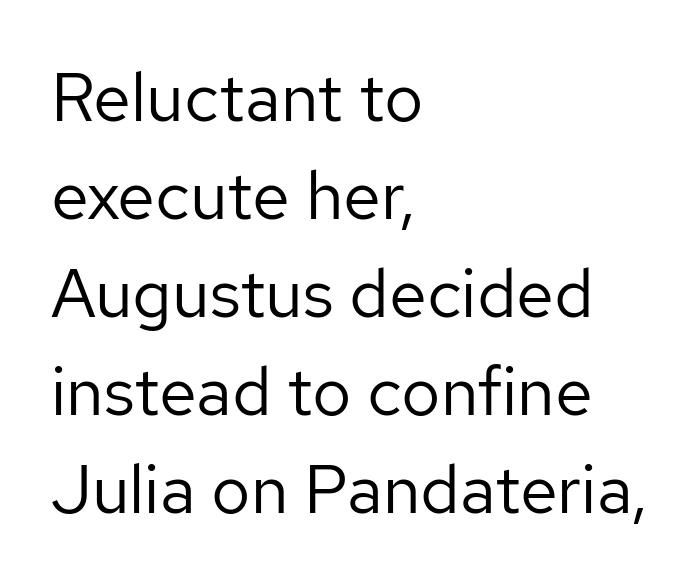
The image shows 68 px regular-weight sans-serif type, upright; set left-aligned, normal line spacing (1.44x), normal letter spacing, not underlined; low stroke contrast and a medium x-height.
